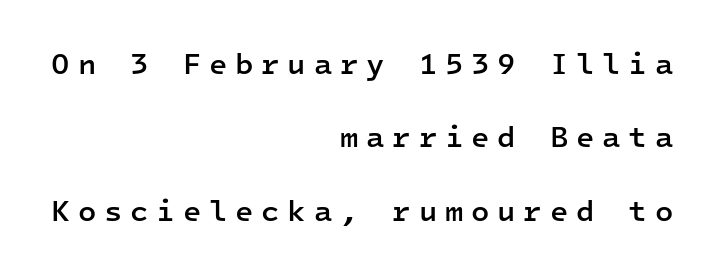
{"serif": "no", "italic": "no", "bold": "semi", "weight": "semibold", "width": "normal", "stroke_contrast": "low", "x_height": "medium", "monospaced": "yes", "underline": "no", "align": "right", "line_spacing": "loose", "line_spacing_ratio": 2.45, "letter_spacing": "wide", "letter_spacing_em": 0.26, "glyph_px": 30}
